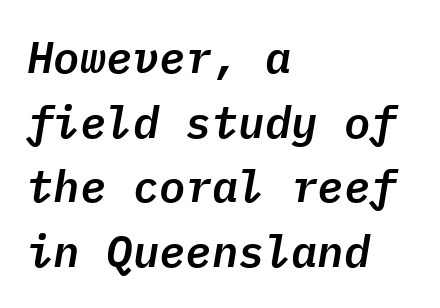
Q: Is the text italic (slanted)? A: Yes, it leans right by about 9 degrees.
Q: Is the text underlined? A: No.
Q: How is the paragraph aligned? A: Left-aligned.
Q: Is the spacing between letters normal or unusually wide? A: Normal.
Q: Is the spacing between lines tight, normal or loose? A: Normal.
Q: Width (condensed, normal, or wide)? A: Normal.
Q: Stroke contrast? A: Low.
Q: x-height? A: Medium.
Q: Monospaced? A: Yes.
